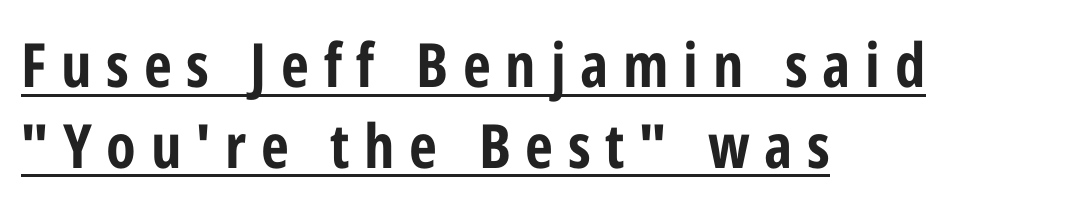
Designer's note — italics off, roman on. The rag falls on the right side of this text block. Rows of type keep a routine distance in the vertical direction. Here the designer chose a conventional face with non-uniform glyph widths.
